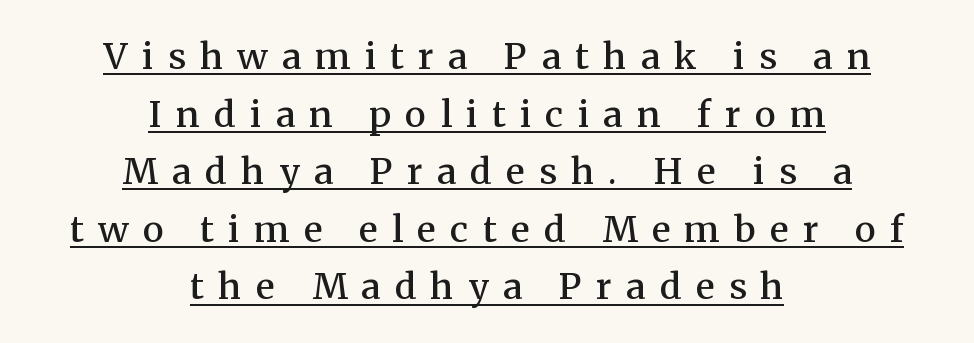
This sample carries an underscore along the baseline area. This sample keeps an unexceptional amount of space between lines. Each word looks stretched out because of the extra space between its letters. Notice how the passage keeps no hard edge, just a central spine. Letterform terminals end in serifs throughout the passage.
